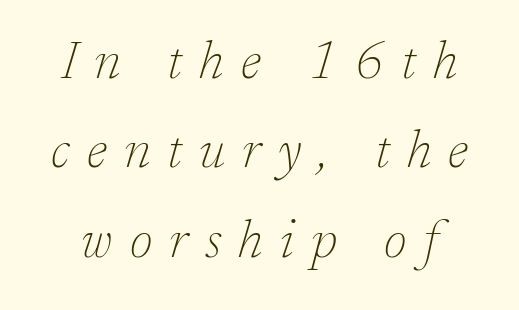
Q: Is the text bold? A: No.
Q: Is the text italic (slanted)? A: Yes, it leans right by about 17 degrees.
Q: Is the typeface a serif or a sans-serif typeface? A: Serif.
Q: Is the text underlined? A: No.
Q: Is the spacing between letters normal or unusually wide? A: Unusually wide.
Q: Width (condensed, normal, or wide)? A: Normal.
Q: Stroke contrast? A: Low.
Q: x-height? A: Medium.
Q: Monospaced? A: No.
